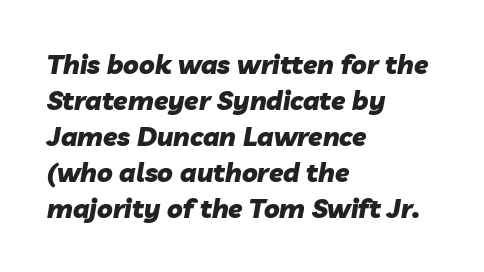
The passage shown leans; its letterforms are oblique. The rendering anchors every line to the left-hand side. The tracking reads as untouched default to a designer's eye. Rows of type keep a routine distance in the vertical direction. The font is running at its bold setting. Any mark beneath the type? The region is blank.
